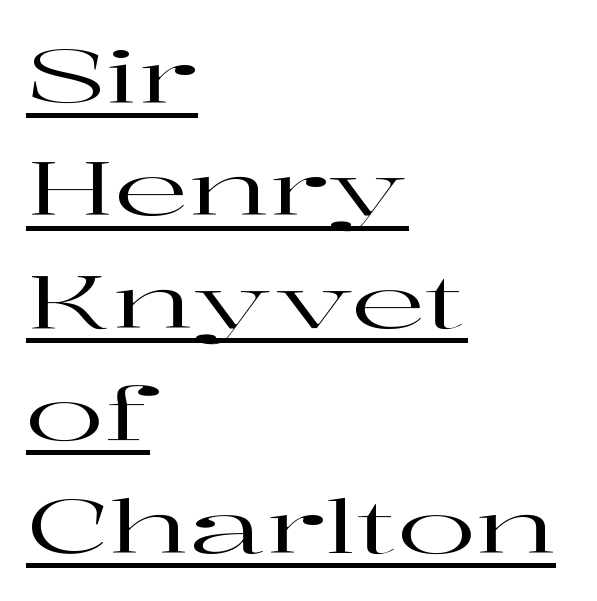
The image shows 73 px wide serif type, upright; set left-aligned, normal line spacing (1.54x), normal letter spacing, underlined; high stroke contrast and a medium x-height.
